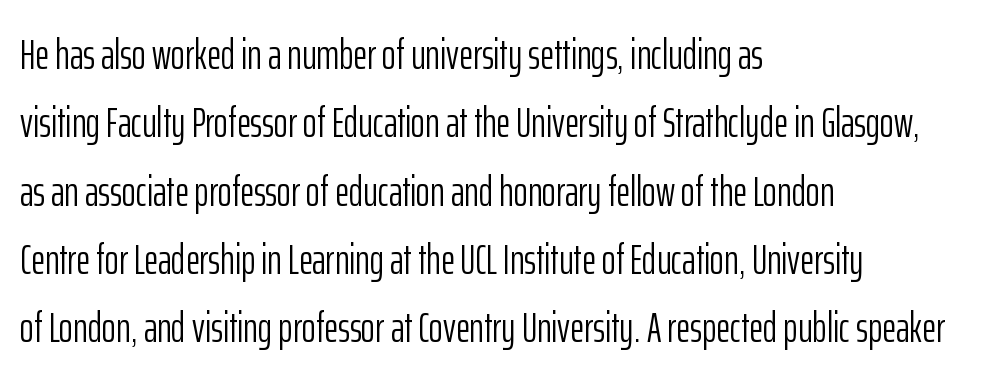
Q: Is the text bold? A: No.
Q: Is the text italic (slanted)? A: No, it is upright.
Q: Is the typeface a serif or a sans-serif typeface? A: Sans-serif.
Q: Is the text underlined? A: No.
Q: How is the paragraph aligned? A: Left-aligned.
Q: Is the spacing between letters normal or unusually wide? A: Normal.
Q: Is the spacing between lines tight, normal or loose? A: Normal.
Q: Width (condensed, normal, or wide)? A: Condensed.
Q: Stroke contrast? A: Low.
Q: x-height? A: Medium.
Q: Monospaced? A: No.
